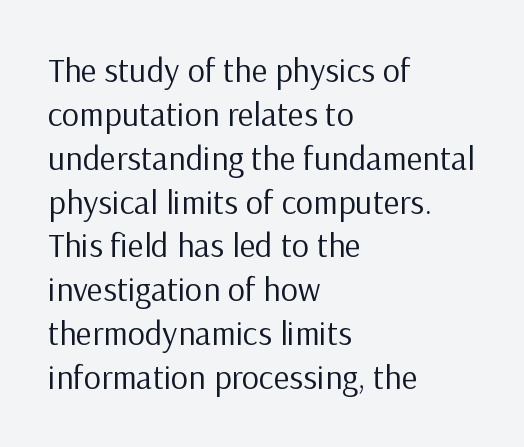
{"serif": "no", "italic": "no", "bold": "no", "weight": "regular", "width": "normal", "stroke_contrast": "low", "x_height": "medium", "monospaced": "no", "underline": "no", "align": "left", "line_spacing": "normal", "line_spacing_ratio": 1.29, "letter_spacing": "normal", "letter_spacing_em": 0.0, "glyph_px": 34}
